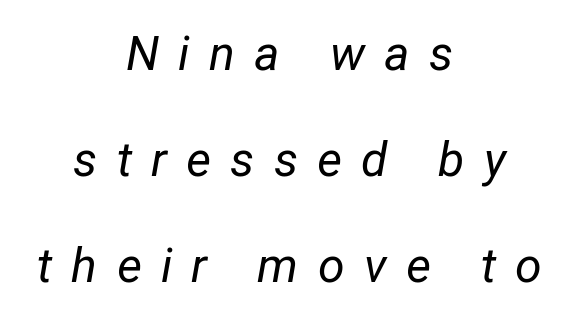
What's the leading like? Stretched, with rows far apart. These lines are rendered in a variable-pitch font. Stems here are at most as thick as an everyday book face. A typesetter would mark this as italic. These lines stack symmetrically, like a column narrowing and widening about its center. Each row of text sits above clean, open space.
